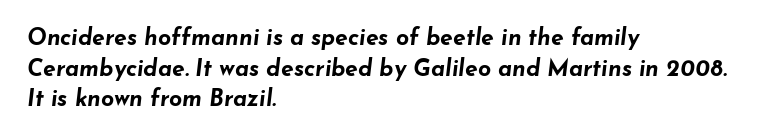
The image shows 23 px bold type, italic (leaning right); set left-aligned, normal line spacing (1.33x), normal letter spacing, not underlined.
